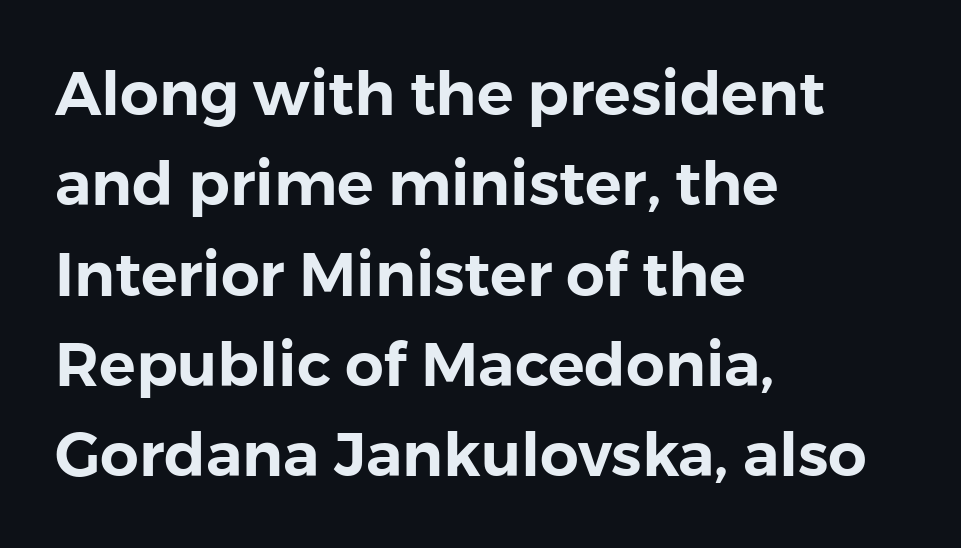
The image shows 61 px sans-serif type, upright; set left-aligned, normal line spacing (1.48x), normal letter spacing, not underlined; a medium x-height.
